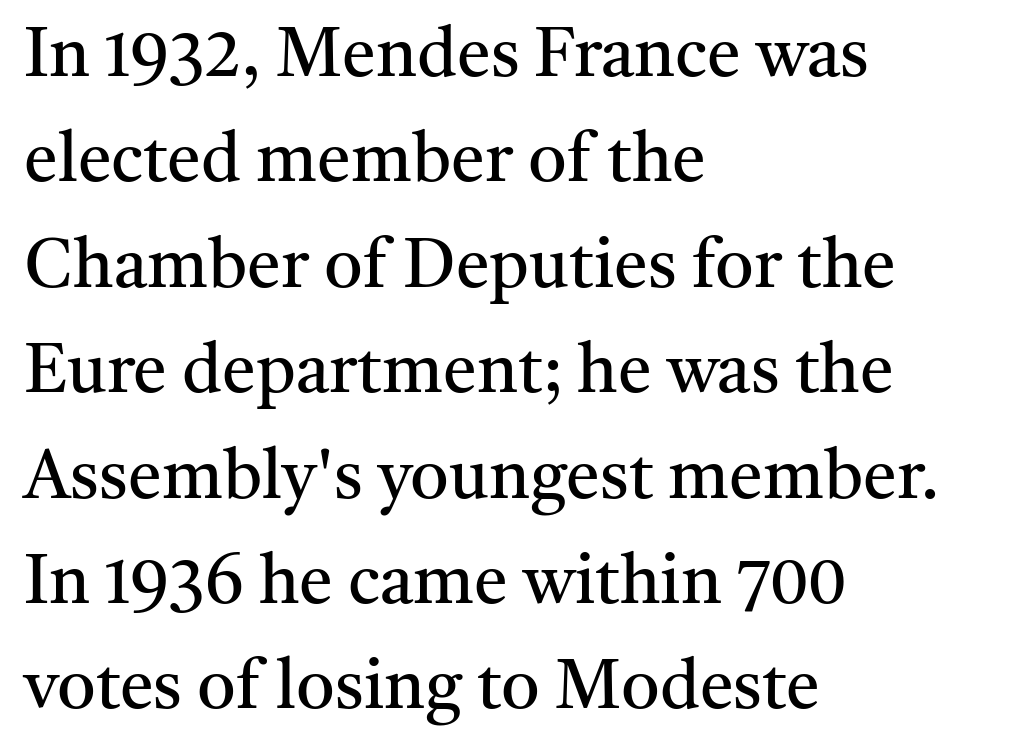
Q: Is the text bold? A: No.
Q: Is the text italic (slanted)? A: No, it is upright.
Q: Is the typeface a serif or a sans-serif typeface? A: Serif.
Q: Is the text underlined? A: No.
Q: How is the paragraph aligned? A: Left-aligned.
Q: Is the spacing between letters normal or unusually wide? A: Normal.
Q: Is the spacing between lines tight, normal or loose? A: Normal.
Q: Width (condensed, normal, or wide)? A: Normal.
Q: Stroke contrast? A: Medium.
Q: x-height? A: Medium.
Q: Monospaced? A: No.
